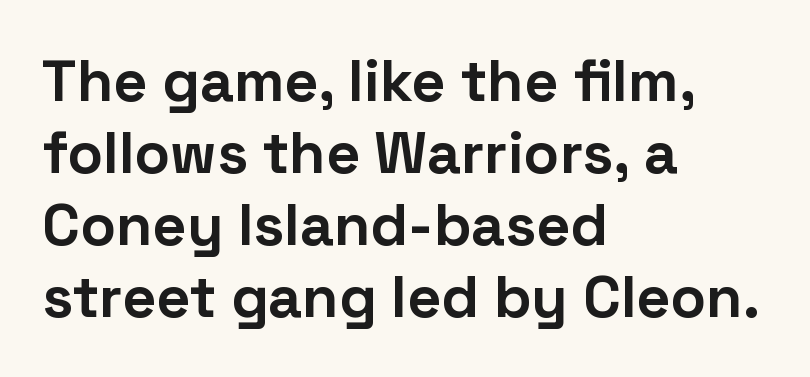
Q: Is the text bold? A: Yes.
Q: Is the text italic (slanted)? A: No, it is upright.
Q: Is the typeface a serif or a sans-serif typeface? A: Sans-serif.
Q: Is the text underlined? A: No.
Q: How is the paragraph aligned? A: Left-aligned.
Q: Is the spacing between letters normal or unusually wide? A: Normal.
Q: Width (condensed, normal, or wide)? A: Normal.
Q: Stroke contrast? A: Low.
Q: x-height? A: Medium.
Q: Monospaced? A: No.
